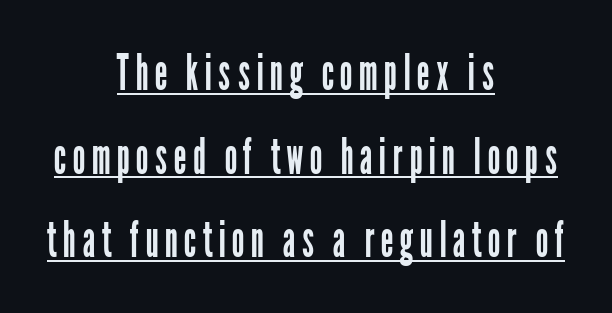
The image shows 51 px regular-weight, condensed sans-serif type, upright; set centered, normal line spacing (1.64x), underlined; low stroke contrast and a medium x-height.
